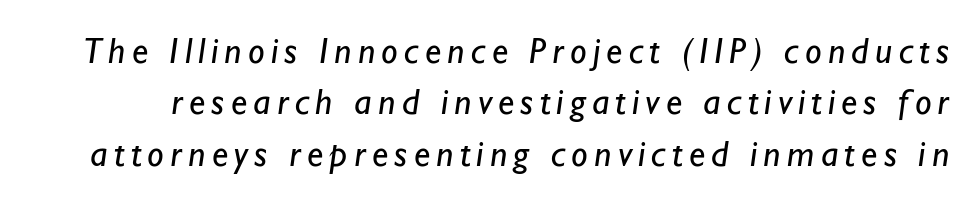
Q: Is the text bold? A: No.
Q: Is the typeface a serif or a sans-serif typeface? A: Sans-serif.
Q: Is the text underlined? A: No.
Q: Is the spacing between lines tight, normal or loose? A: Normal.
Q: Width (condensed, normal, or wide)? A: Normal.
Q: Stroke contrast? A: Low.
Q: x-height? A: Small.
Q: Monospaced? A: No.
